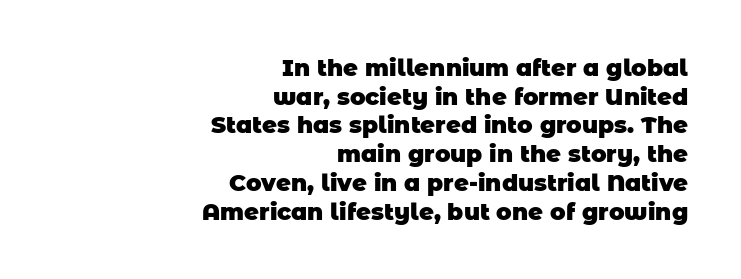
These lines keep a tight, regular rhythm from letter to letter. Underlining? Definitely not there. Line ends are locked; line starts wander. If you measured baseline to baseline, you'd find a middling distance. Heft: maximum for text — a bold.
